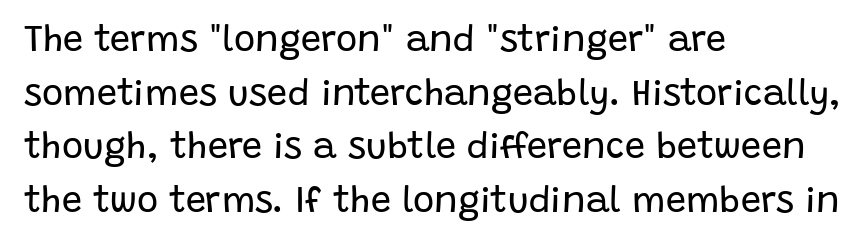
Q: Is the text bold? A: No.
Q: Is the text italic (slanted)? A: No, it is upright.
Q: Is the typeface a serif or a sans-serif typeface? A: Sans-serif.
Q: Is the text underlined? A: No.
Q: How is the paragraph aligned? A: Left-aligned.
Q: Is the spacing between letters normal or unusually wide? A: Normal.
Q: Is the spacing between lines tight, normal or loose? A: Normal.
Q: Width (condensed, normal, or wide)? A: Normal.
Q: Stroke contrast? A: Low.
Q: x-height? A: Large.
Q: Monospaced? A: No.
